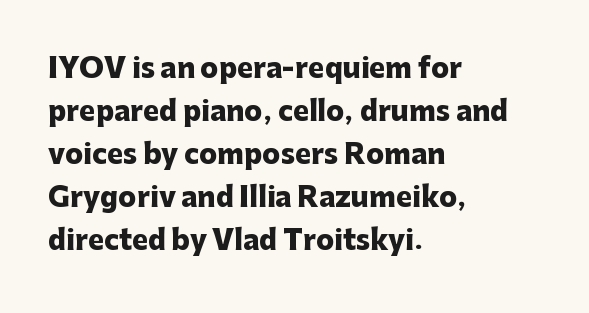
{"italic": "no", "bold": "yes", "underline": "no", "align": "left", "line_spacing": "normal", "line_spacing_ratio": 1.59, "letter_spacing": "normal", "letter_spacing_em": 0.0, "glyph_px": 27}
